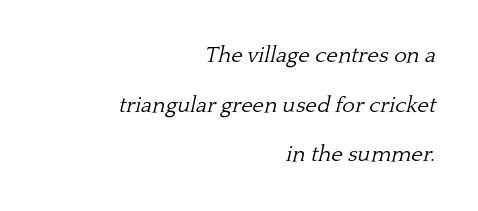
The image shows 22 px text type, italic (leaning right); set right-aligned, loose line spacing (2.26x), normal letter spacing, not underlined.
